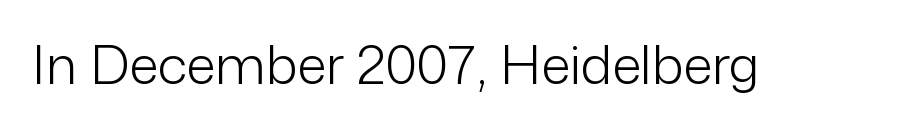
The image shows 53 px light sans-serif type, upright; set normal letter spacing, not underlined; low stroke contrast and a medium x-height.
